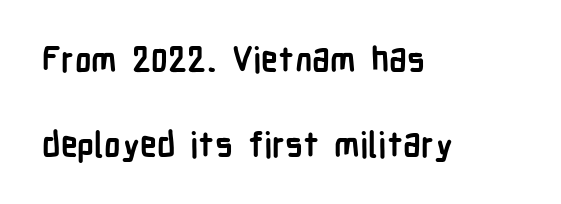
Q: Is the text bold? A: Yes.
Q: Is the text italic (slanted)? A: No, it is upright.
Q: Is the typeface a serif or a sans-serif typeface? A: Sans-serif.
Q: Is the text underlined? A: No.
Q: How is the paragraph aligned? A: Left-aligned.
Q: Is the spacing between letters normal or unusually wide? A: Normal.
Q: Is the spacing between lines tight, normal or loose? A: Loose.
Q: Width (condensed, normal, or wide)? A: Condensed.
Q: Stroke contrast? A: Low.
Q: x-height? A: Medium.
Q: Monospaced? A: No.
